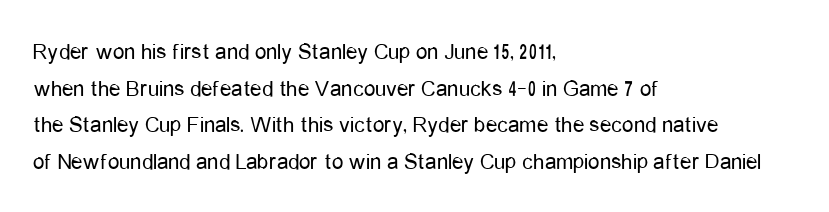
Notice how descenders clear the ascenders below comfortably — that's standard leading. Heft: none added — not bold. Posture: upright roman. The tracking reads as untouched default to a designer's eye. If you drew a ruler down the left edge, every line would touch it.
